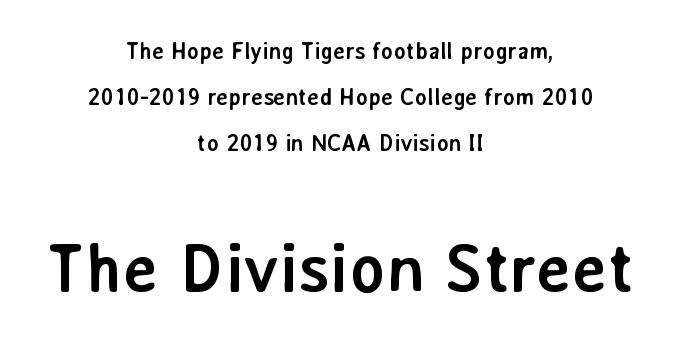
The rendering keeps characters at their native spacing. Whoever set this made the second block the dominant, larger element. Caption: multi-line text, centered on the measure. How would I describe the line gaps? Wide and relaxed.
